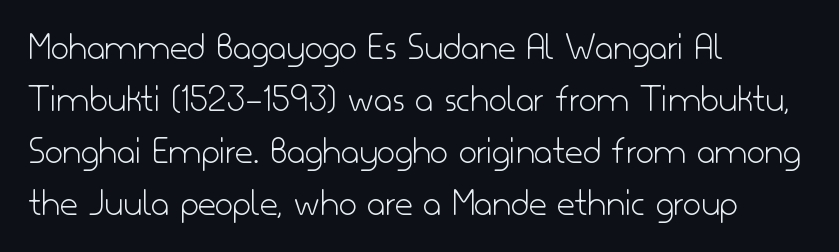
The image shows 39 px light sans-serif type, upright; set left-aligned, normal line spacing (1.33x), normal letter spacing, not underlined; low stroke contrast and a small x-height.
